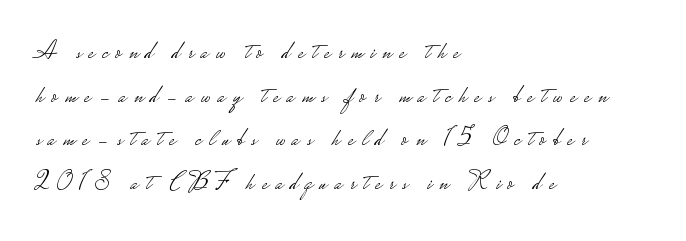
The baseline area is clear. Stems and bowls with no extra thickness — not bold. Alignment: flush left. What stands out about the letter spacing? Its width — letters are far apart.
